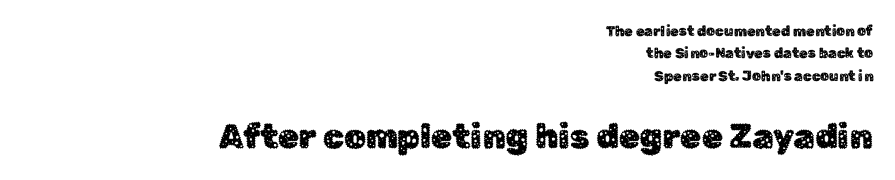
The emphasis by scale lands on block number two, below. Leftover space on each line is placed entirely before the opening word. The rendering shows plain stroke endings on the letterforms — a sans-serif design. Students, note that the glyphs here touch the page at normal intervals. Glance below the letters and you will spot only blank space. The passage shown stacks its lines at a standard gap.
